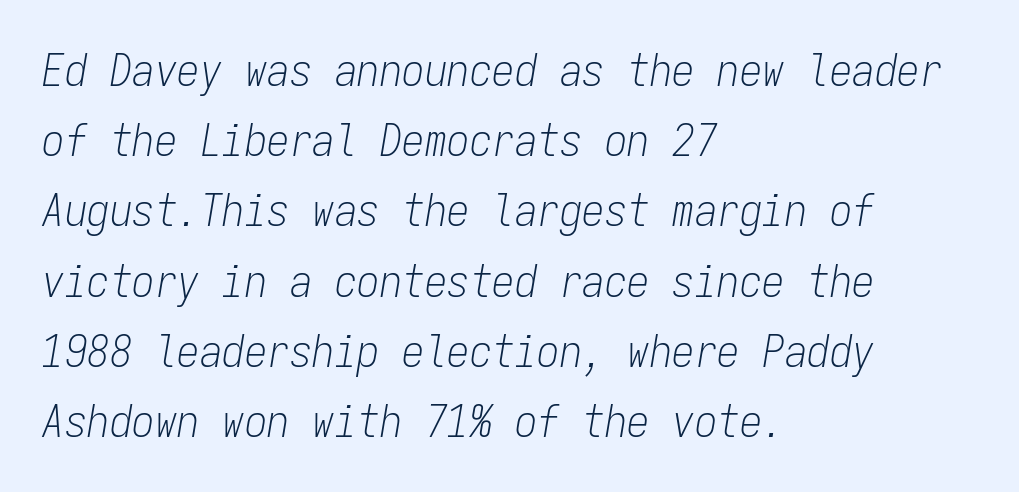
Evenly set lines give the paragraph a standard silhouette. Decoration check: the copy has no underline. The passage is arranged the way most books set body copy — flush left. Do the characters align in a grid? Yes, the font is monospaced. What stands out about the letter spacing? Nothing — it is the standard amount.
